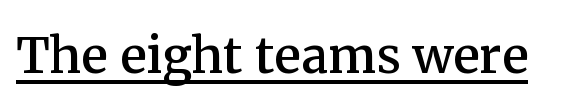
Is the letter spacing exaggerated? No — it looks like the ordinary default. Does the type have serifs? Yes, each stem ends in a small foot. Characters remain perfectly vertical along every line. The rendering uses the underline text-decoration. Note the varied advance widths — an 'i' is clearly narrower than an 'm'.
